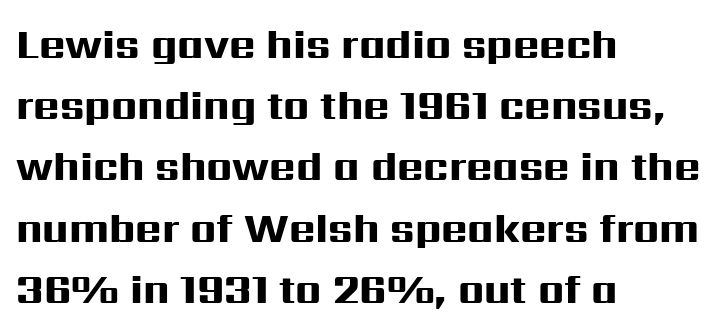
{"serif": "no", "italic": "no", "bold": "yes", "weight": "heavy", "width": "wide", "stroke_contrast": "high", "x_height": "medium", "monospaced": "no", "underline": "no", "align": "left", "line_spacing": "normal", "line_spacing_ratio": 1.53, "letter_spacing": "normal", "letter_spacing_em": 0.0, "glyph_px": 40}
